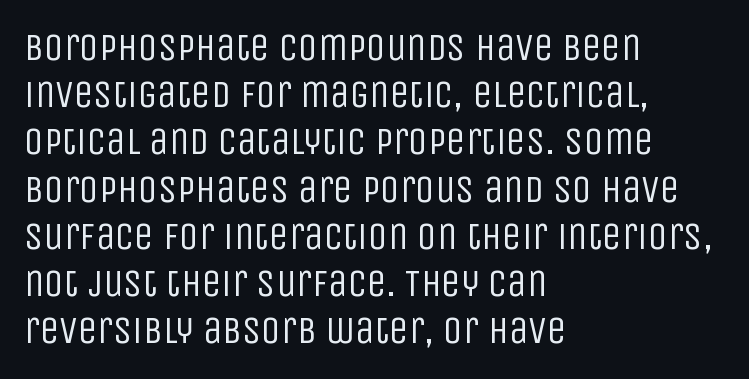
The image shows 39 px regular-weight, condensed sans-serif type, upright; set left-aligned, line spacing 1.21x, normal letter spacing, not underlined; low stroke contrast and a large x-height.
